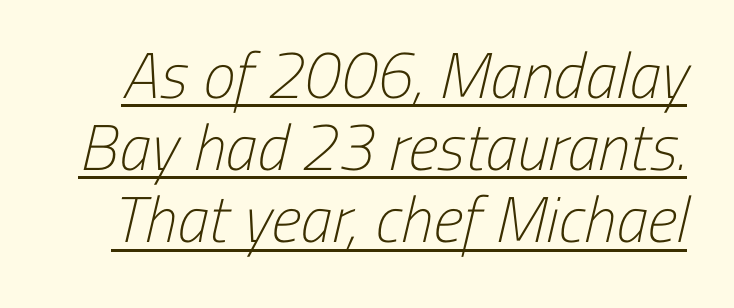
The image shows 65 px light, condensed sans-serif type; set tight line spacing (1.11x), normal letter spacing, underlined; low stroke contrast and a medium x-height.
